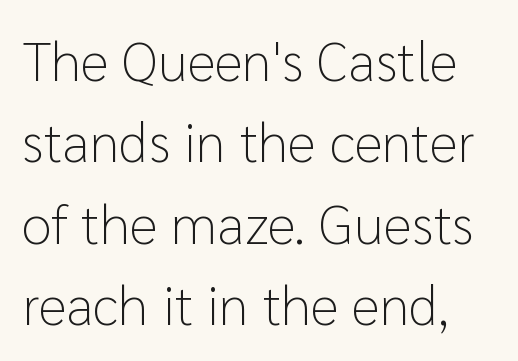
Stem width sits at or under what a default text font uses. Quick note: not italic, upright. No word sits above an underline. Each letter's strokes conclude bluntly, with no projecting serifs. Proportional: the letters do not fall into vertical columns.
